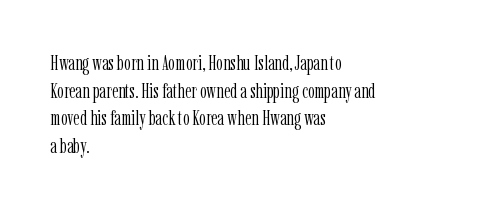
Every stem runs plumb, perpendicular to the baseline. Leftover space on each line is placed entirely after the last word. Check the space under the baseline: it is left empty. This reads as an unemphasized weight, regular at the heaviest. Caption: standard tracking, unaltered.
